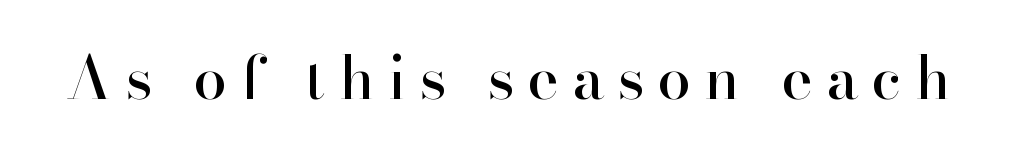
{"serif": "yes", "italic": "no", "width": "normal", "stroke_contrast": "high", "x_height": "small", "monospaced": "no", "underline": "no", "letter_spacing": "wide", "letter_spacing_em": 0.22, "glyph_px": 60}
